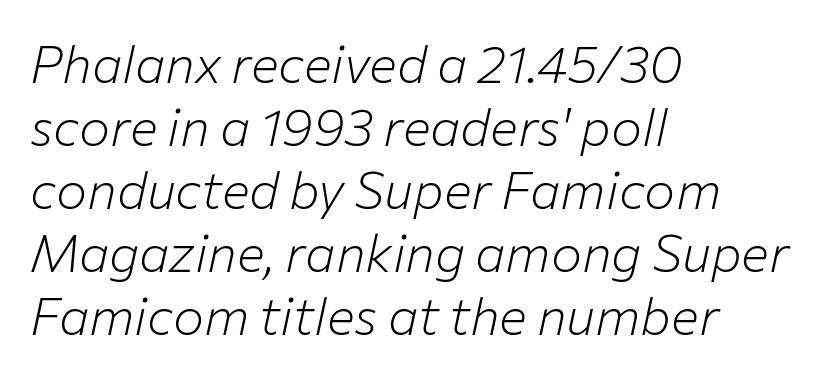
The image shows 52 px light type, italic (leaning right); set left-aligned, line spacing 1.21x, normal letter spacing, not underlined; low stroke contrast and a medium x-height.
